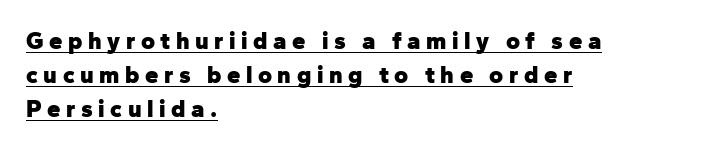
A typographer would call this underscored text. Tracking value appears strongly positive — letters spread wide. Evenly set lines give the paragraph a standard silhouette. Notice how thick the strokes are: this is what a full bold looks like.
